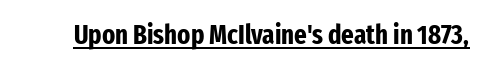
The image shows 27 px bold type, upright; set normal letter spacing, underlined.
